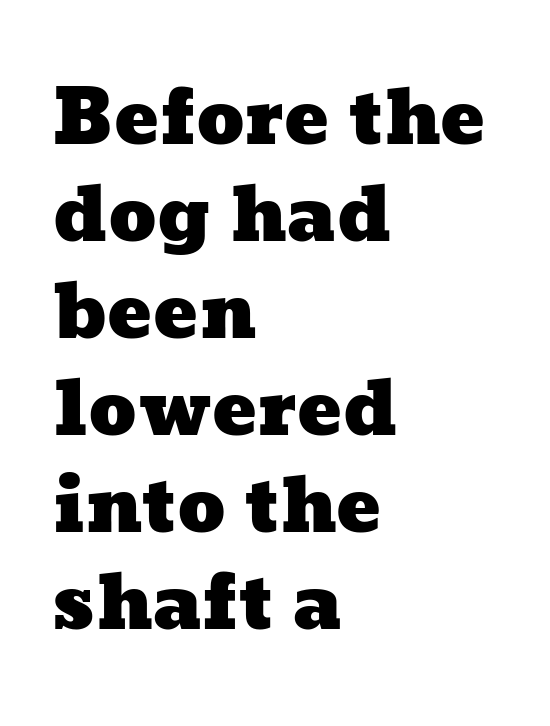
Clear beneath every line of the passage. Line beginnings align vertically; line endings do not. This rendering leaves character spacing at its baseline value. Baseline-to-baseline distance is the conventional proportion of letter height. You could not count columns in this text — the font is proportionally spaced.
